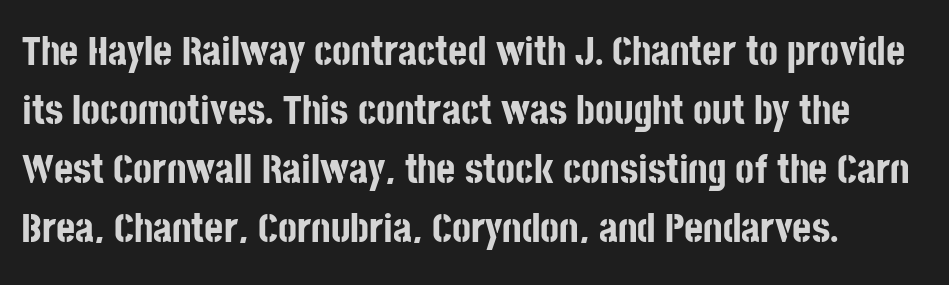
Q: Is the text bold? A: Yes.
Q: Is the text italic (slanted)? A: No, it is upright.
Q: Is the typeface a serif or a sans-serif typeface? A: Sans-serif.
Q: Is the text underlined? A: No.
Q: Is the spacing between letters normal or unusually wide? A: Normal.
Q: Is the spacing between lines tight, normal or loose? A: Normal.
Q: Width (condensed, normal, or wide)? A: Condensed.
Q: Stroke contrast? A: Low.
Q: x-height? A: Large.
Q: Monospaced? A: No.
